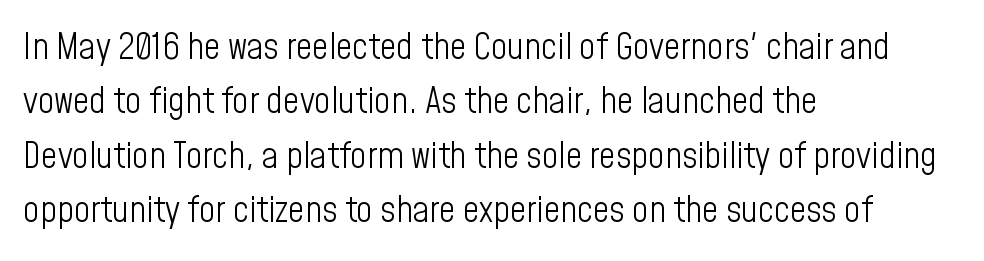
{"serif": "no", "italic": "no", "bold": "no", "weight": "light", "width": "condensed", "stroke_contrast": "low", "x_height": "medium", "monospaced": "no", "underline": "no", "align": "left", "line_spacing": "normal", "line_spacing_ratio": 1.51, "letter_spacing": "normal", "letter_spacing_em": 0.0, "glyph_px": 36}
